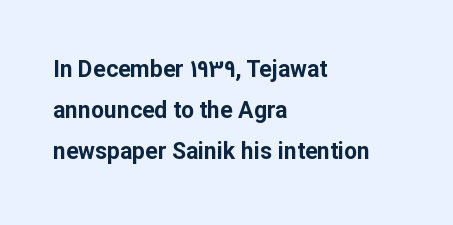
The image shows 23 px bold type, upright; set left-aligned, line spacing 1.78x, normal letter spacing, not underlined.
